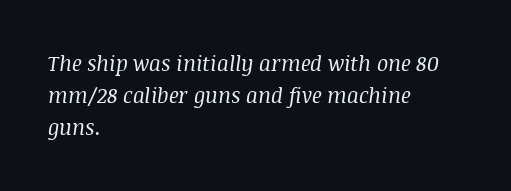
{"italic": "yes", "lean": "right", "slant_degrees": 8, "bold": "no", "underline": "no", "align": "left", "line_spacing": "normal", "line_spacing_ratio": 1.53, "letter_spacing": "normal", "letter_spacing_em": 0.0, "glyph_px": 21}
